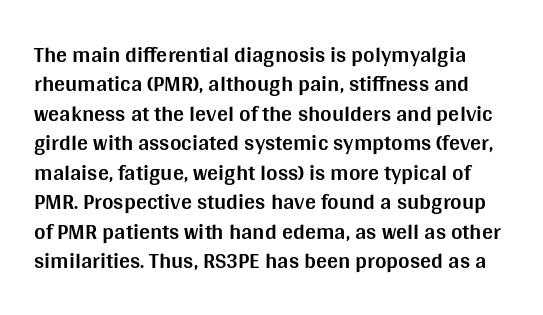
There is no visible air inserted between adjacent glyphs. Descender tails drop into unmarked territory. The block of text has a typical density, with ordinary space between rows. Thick stems and heavy bowls — unmistakably bold. The typography opts for an upright posture over an oblique one.
